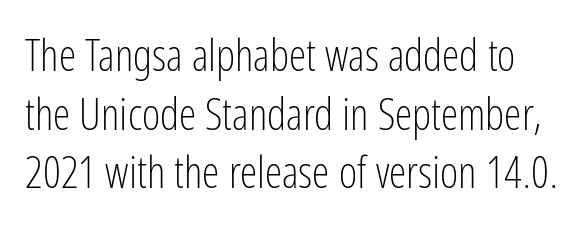
Each letter keeps its own natural width here, so spacing adapts to shape. Italic? Not at all — the glyphs are vertical. The passage shown stacks its lines at a standard gap. Font category for this specimen: sans-serif. Lines of text with bare space underneath. Glyph-to-glyph distance matches everyday printed text.
